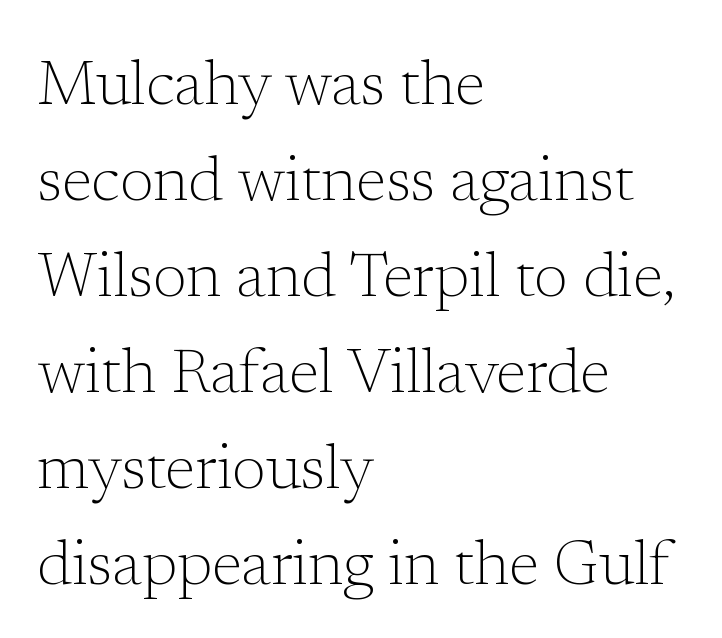
{"serif": "yes", "italic": "no", "bold": "no", "weight": "light", "width": "normal", "stroke_contrast": "low", "x_height": "medium", "monospaced": "no", "underline": "no", "align": "left", "line_spacing": "normal", "line_spacing_ratio": 1.55, "letter_spacing": "normal", "letter_spacing_em": 0.0, "glyph_px": 62}
